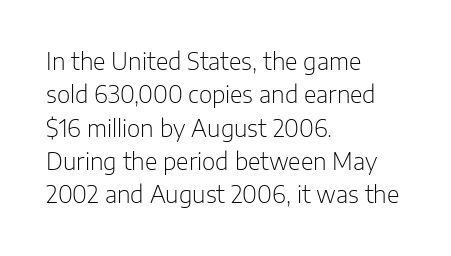
Q: Is the text bold? A: No.
Q: Is the text italic (slanted)? A: No, it is upright.
Q: Is the text underlined? A: No.
Q: How is the paragraph aligned? A: Left-aligned.
Q: Is the spacing between letters normal or unusually wide? A: Normal.
Q: Is the spacing between lines tight, normal or loose? A: Normal.
